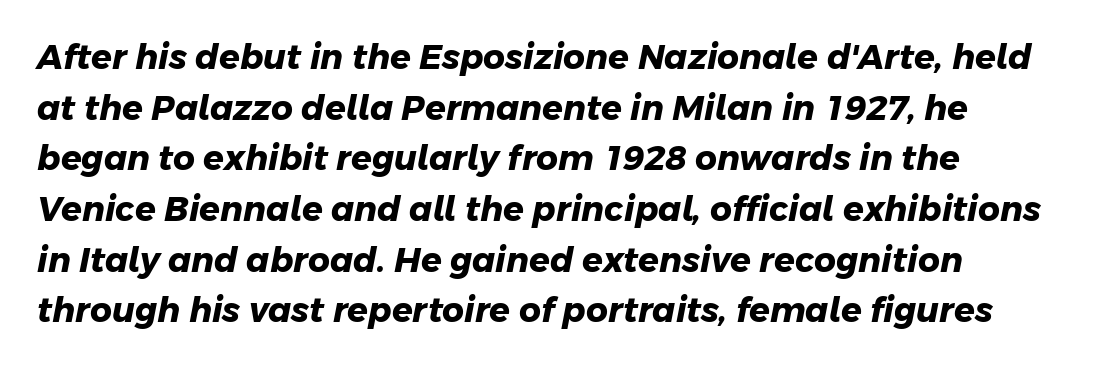
Q: Is the text bold? A: Yes.
Q: Is the typeface a serif or a sans-serif typeface? A: Sans-serif.
Q: Is the text underlined? A: No.
Q: Is the spacing between letters normal or unusually wide? A: Normal.
Q: Is the spacing between lines tight, normal or loose? A: Normal.
Q: Width (condensed, normal, or wide)? A: Normal.
Q: Stroke contrast? A: Low.
Q: x-height? A: Medium.
Q: Monospaced? A: No.
